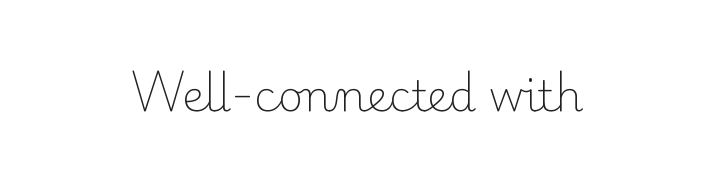
{"serif": "yes", "italic": "no", "bold": "no", "weight": "light", "width": "normal", "stroke_contrast": "low", "x_height": "small", "monospaced": "no", "underline": "no", "align": "center", "letter_spacing": "normal", "letter_spacing_em": 0.0, "glyph_px": 43}
